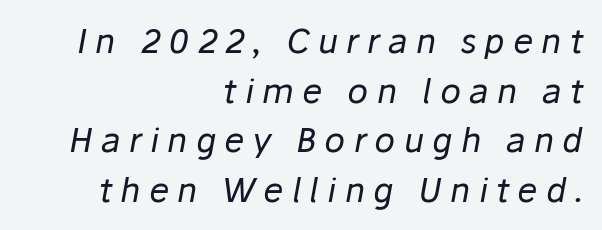
Notice how the stems are inclined rather than vertical — that's the hallmark of italics. Nobody drew a line under any word here. Stems and bowls with no extra thickness — not bold. This sample keeps an unexceptional amount of space between lines. If you drew a ruler down the right edge, every line would touch it.
